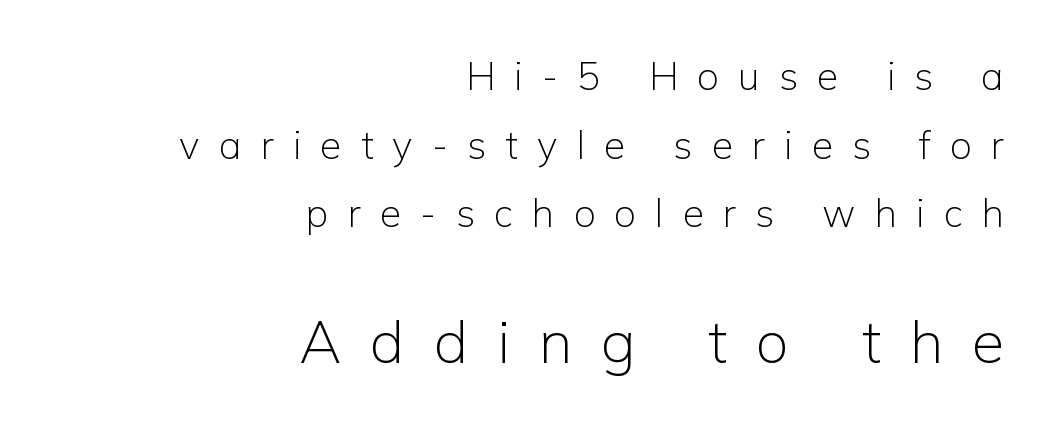
{"serif": "no", "italic": "no", "bold": "no", "weight": "light", "width": "normal", "stroke_contrast": "low", "x_height": "medium", "monospaced": "no", "underline": "no", "align": "right", "line_spacing_ratio": 1.76, "letter_spacing": "wide", "letter_spacing_em": 0.49, "larger_block": "second", "size_ratio": 1.51, "glyph_px": 59}
